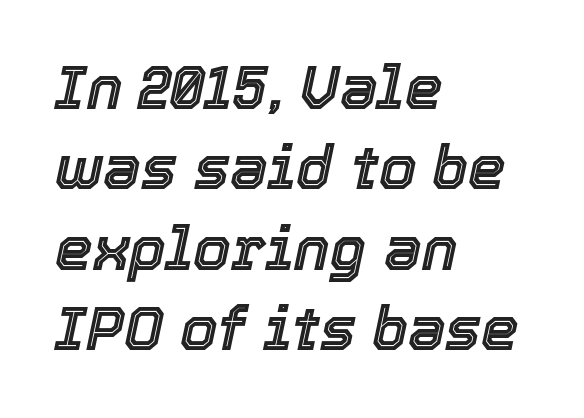
All the whitespace from short lines collects on the right. Words float on clear page, feet unadorned. Posture: slanted. Character widths vary here, with narrow letters taking less room than wide ones. The line texture is even and compact thanks to regular tracking. A typesetter would call this leading conventional body-copy spacing.
